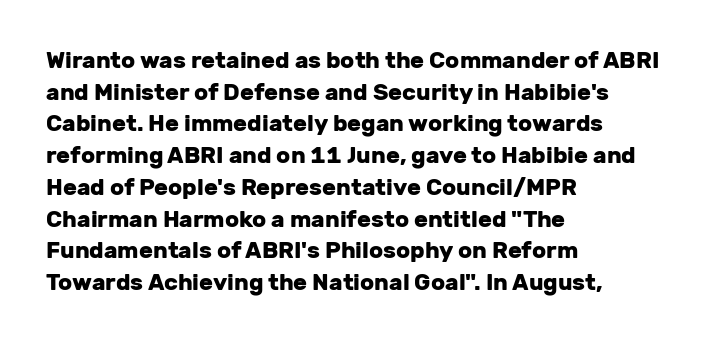
The image shows 23 px bold type, upright; set left-aligned, normal line spacing (1.38x), normal letter spacing, not underlined.
